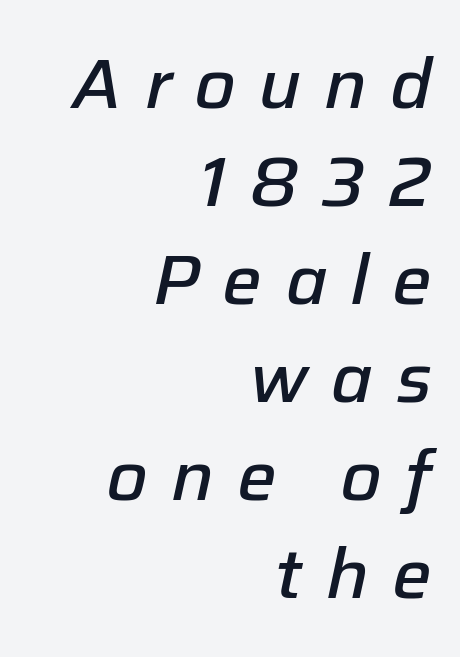
The image shows 70 px semibold type, italic (leaning right); set right-aligned, normal line spacing (1.4x), unusually wide letter spacing (+0.33 em), not underlined; low stroke contrast and a medium x-height.
